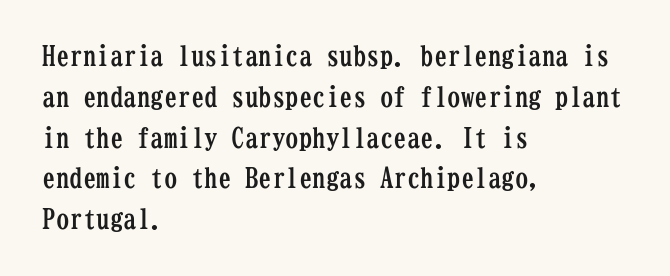
The image shows 27 px bold type, upright; set left-aligned, normal line spacing (1.51x), normal letter spacing, not underlined.
